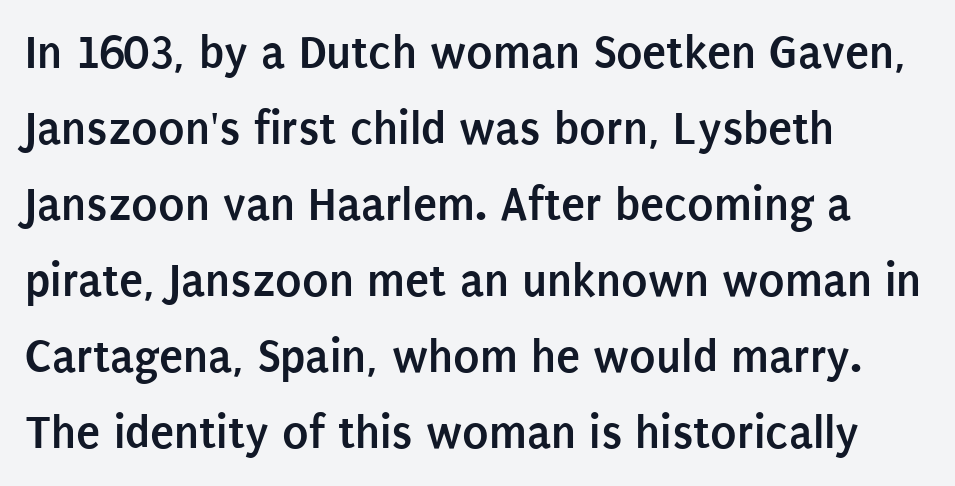
Summary of weight: heavy, a full bold. The face used here is proportionally spaced, like ordinary book or web type. In CSS terms this would be text-align: left. The letters carry no serifs — their stems end cleanly without finishing strokes.
